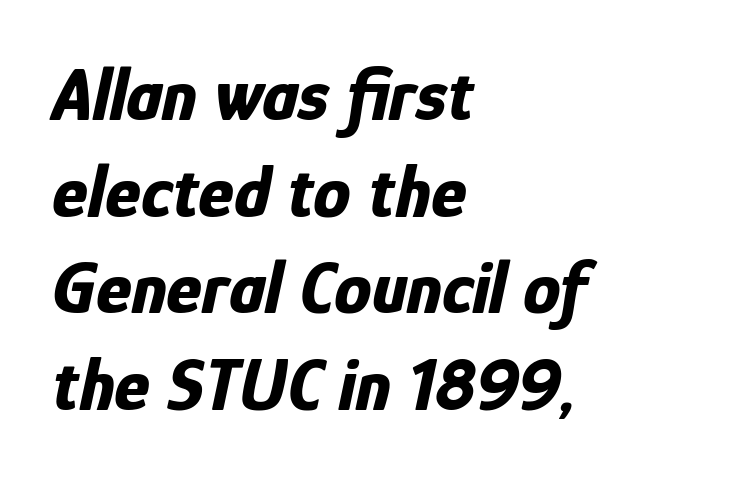
Italic? Definitely — the glyphs are oblique. Note the varied advance widths — an 'i' is clearly narrower than an 'm'. Caption: standard tracking, unaltered. Weight: bold. Does the leading feel generous? No, just average. This rendering features lettering with no underline.
